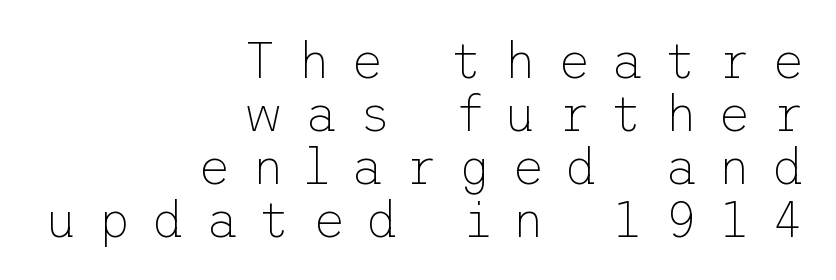
The image shows 50 px thin sans-serif type, upright; set right-aligned, tight line spacing (1.06x), unusually wide letter spacing (+0.42 em), not underlined; low stroke contrast and a medium x-height.
